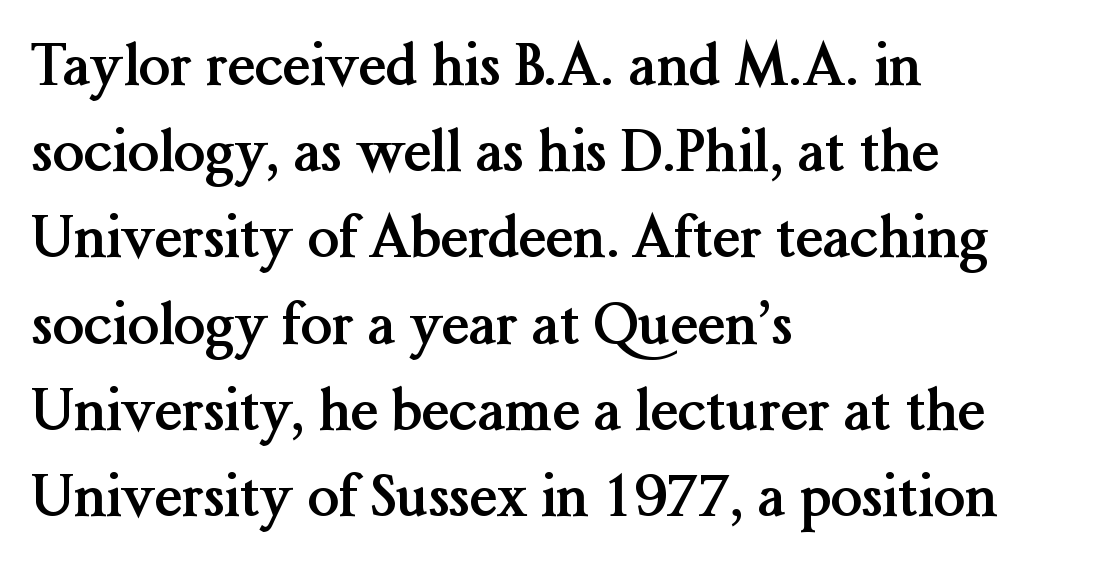
These lines carry a lot of weight — the face is fully bold. A typesetter would call this proportional, since set widths differ per character. The foot of each line stays bare and open. Is the block centered? No — it sits flush against the left margin.
